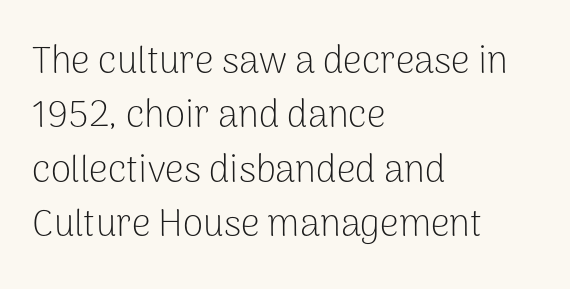
The image shows 37 px light sans-serif type, upright; set left-aligned, normal line spacing (1.47x), normal letter spacing, not underlined; low stroke contrast and a medium x-height.
